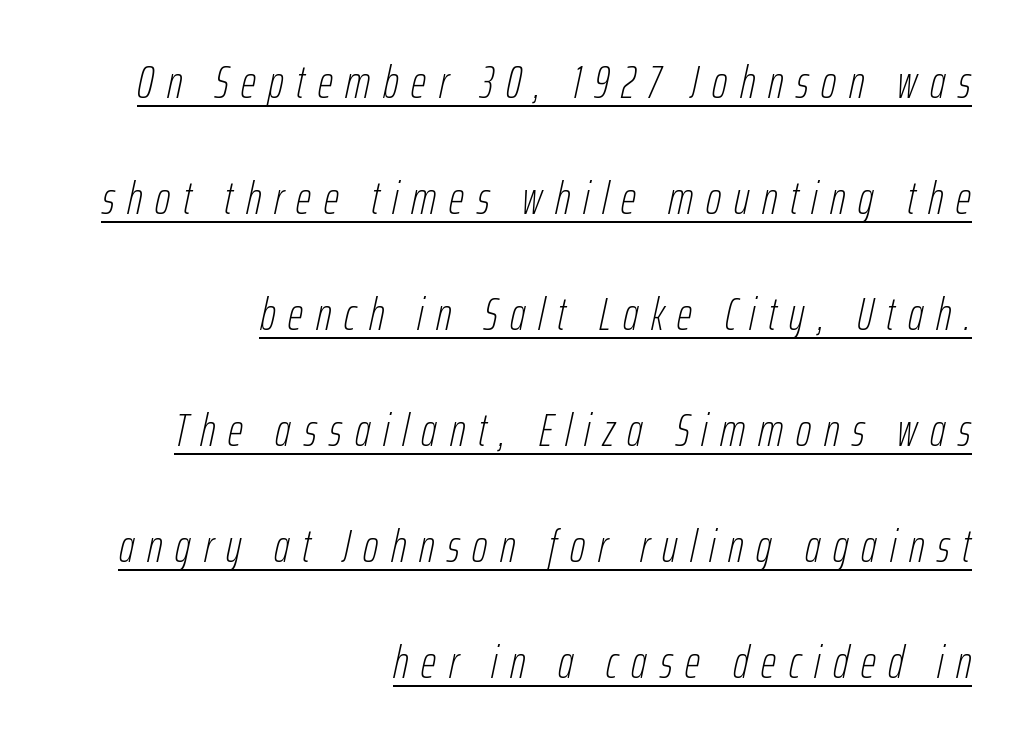
The strokes carry an ordinary text weight at most. The horizontal fit of the characters is loose and conspicuously gappy. Does the leading feel generous? Absolutely, it's lavish. Characters are canted at an angle relative to the baseline's perpendicular. Does the copy run flush right? Yes — the right margin is perfectly even.
